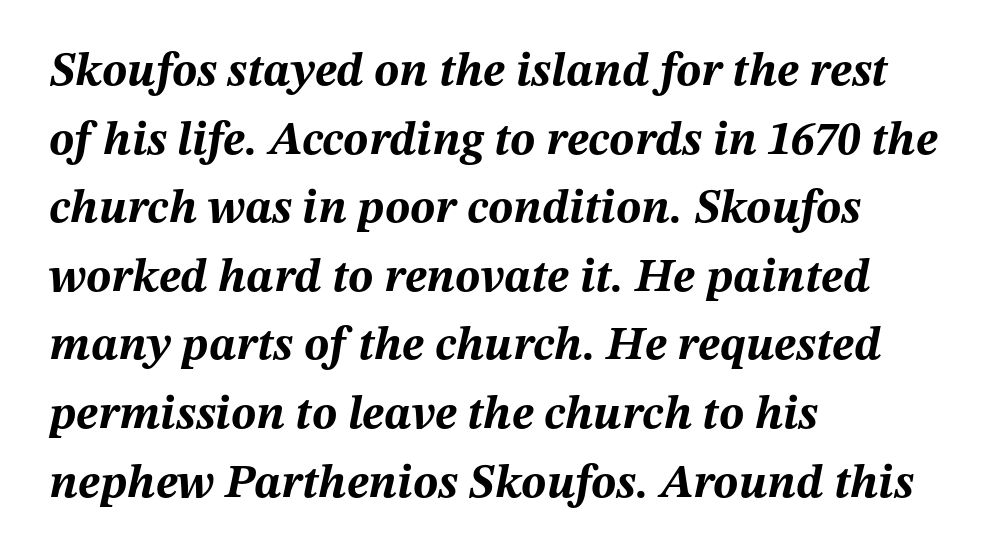
The image shows 47 px bold type, italic (leaning right); set left-aligned, normal line spacing (1.46x), normal letter spacing, not underlined; medium stroke contrast and a medium x-height.
